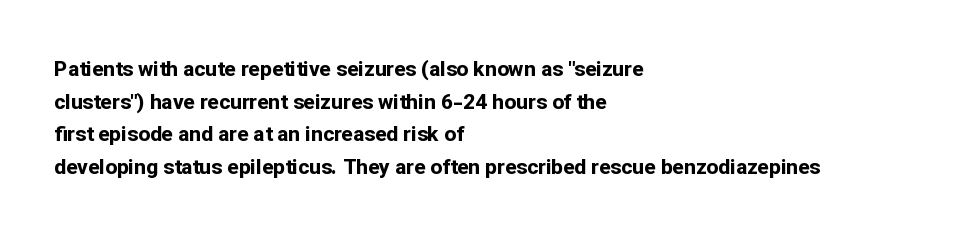
The rendering anchors every line to the left-hand side. In terms of posture, this sample is upright. This sample uses plain, unmodified letter spacing. The gap between lines stays unmarked.
